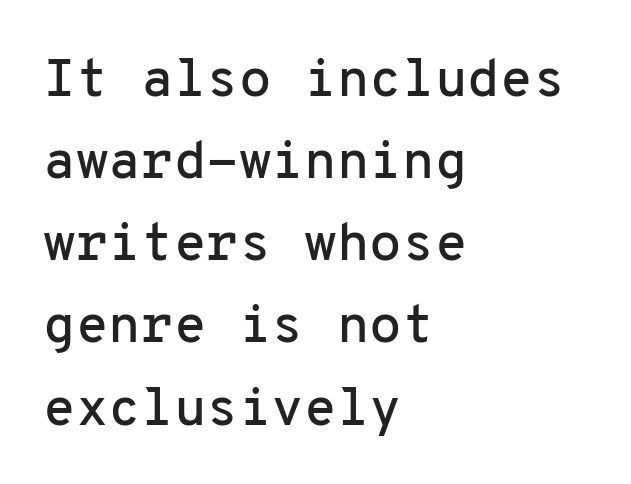
{"serif": "no", "italic": "no", "width": "normal", "stroke_contrast": "low", "x_height": "medium", "monospaced": "yes", "underline": "no", "align": "left", "line_spacing": "normal", "line_spacing_ratio": 1.55, "letter_spacing": "normal", "letter_spacing_em": 0.0, "glyph_px": 53}
